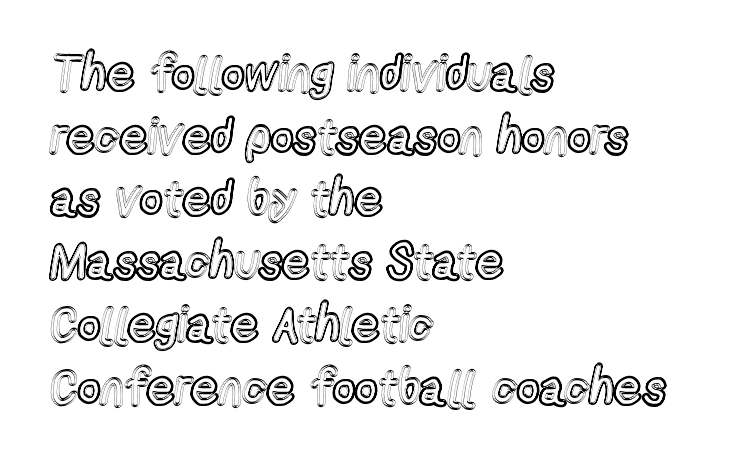
The image shows 49 px condensed type; set left-aligned, normal line spacing (1.28x), normal letter spacing, not underlined; a medium x-height.
